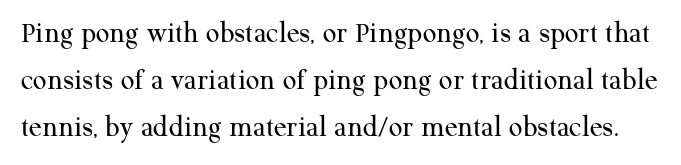
The lines sit at an ordinary, default distance from one another. Rule under the text: the space is simply empty. Is this a heavy cut? Hardly; it is regular or lighter. Looks like regular typesetting: each glyph gets only the width it needs.
